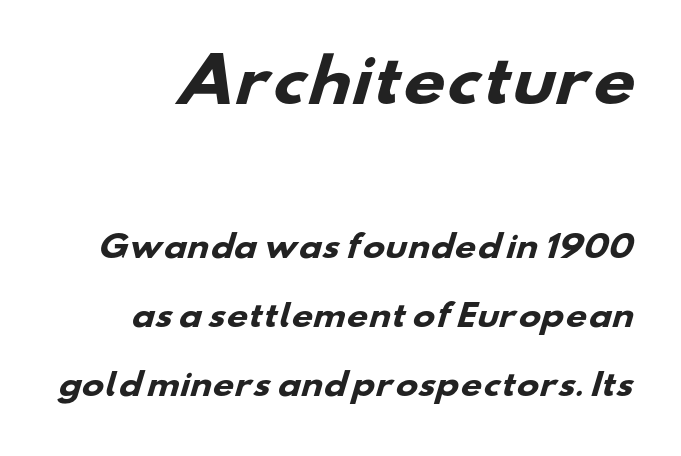
{"serif": "no", "bold": "yes", "weight": "heavy", "width": "wide", "stroke_contrast": "low", "x_height": "small", "monospaced": "no", "underline": "no", "line_spacing": "loose", "line_spacing_ratio": 2.29, "letter_spacing": "normal", "letter_spacing_em": 0.0, "larger_block": "first", "size_ratio": 1.97, "glyph_px": 59}
